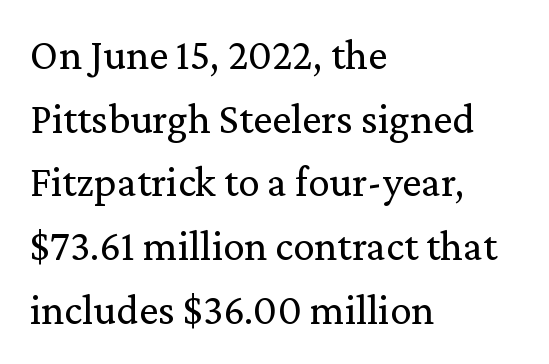
One-word summary of the alignment: left. Baseline-to-baseline distance is the conventional proportion of letter height. These lines were composed using upright roman letters. The foot of each line stays bare and open. The passage shown is not bold in any degree. Looks like regular typesetting: each glyph gets only the width it needs.
